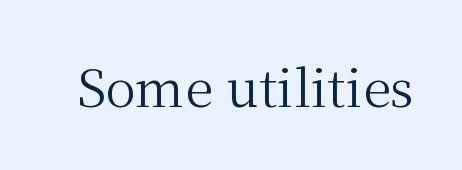
Q: Is the text bold? A: No.
Q: Is the text italic (slanted)? A: No, it is upright.
Q: Is the typeface a serif or a sans-serif typeface? A: Serif.
Q: Is the text underlined? A: No.
Q: Is the spacing between letters normal or unusually wide? A: Normal.
Q: Width (condensed, normal, or wide)? A: Normal.
Q: Stroke contrast? A: Medium.
Q: x-height? A: Medium.
Q: Monospaced? A: No.
